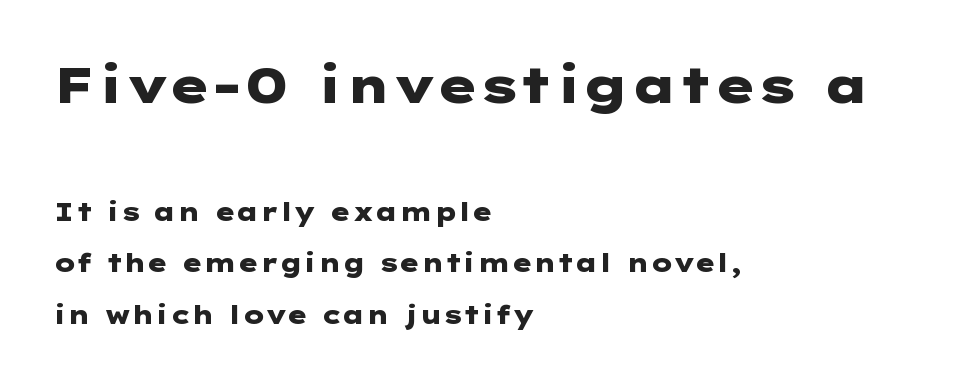
{"serif": "no", "italic": "no", "bold": "yes", "weight": "heavy", "width": "wide", "stroke_contrast": "low", "x_height": "medium", "underline": "no", "align": "left", "line_spacing": "loose", "line_spacing_ratio": 2.06, "letter_spacing": "normal", "letter_spacing_em": 0.0, "larger_block": "first", "size_ratio": 2.0, "glyph_px": 50}
